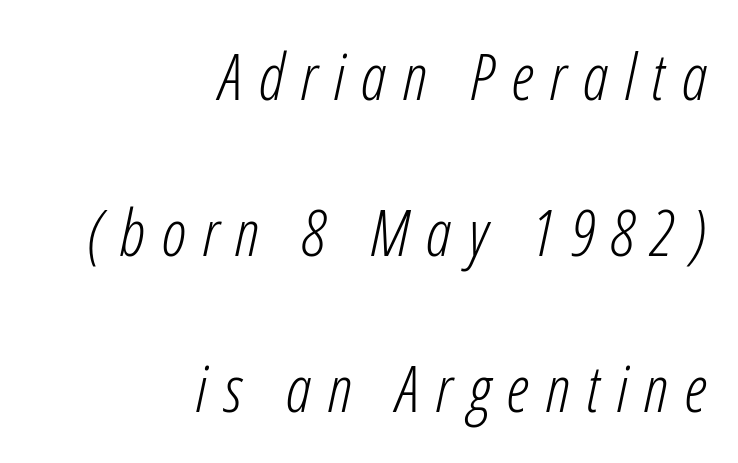
These lines are set flush right with a ragged left edge. A clean baseline with only descenders dipping below it. The leading is generous, giving the passage an open texture. Proportional: the letters do not fall into vertical columns. Every character sits at an angle, as italics do. You could only call the tracking loose — the letters float apart.
